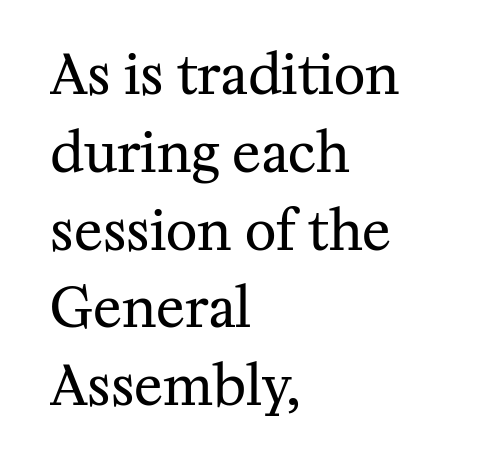
The image shows 54 px regular-weight serif type, upright; set left-aligned, normal line spacing (1.44x), normal letter spacing, not underlined; medium stroke contrast and a medium x-height.
